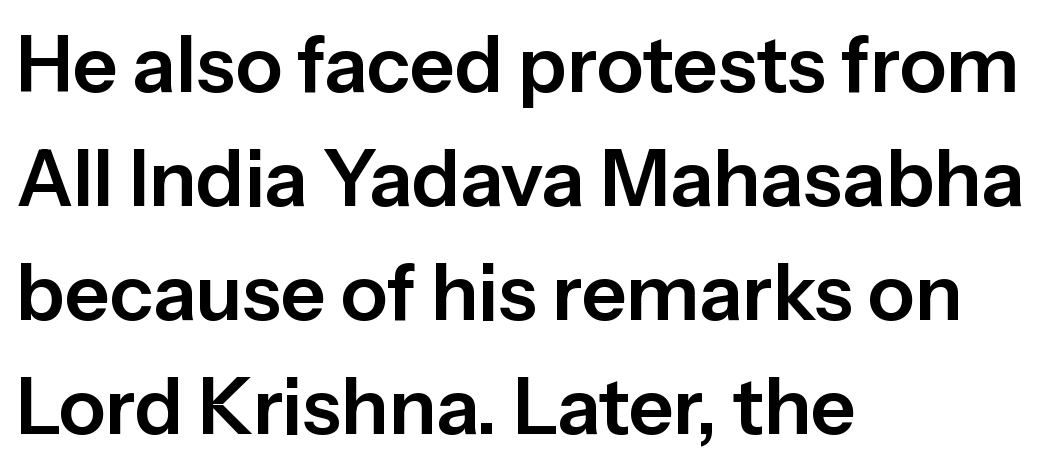
{"serif": "no", "italic": "no", "width": "normal", "stroke_contrast": "low", "x_height": "medium", "monospaced": "no", "underline": "no", "align": "left", "line_spacing": "normal", "line_spacing_ratio": 1.46, "letter_spacing": "normal", "letter_spacing_em": 0.0, "glyph_px": 78}
